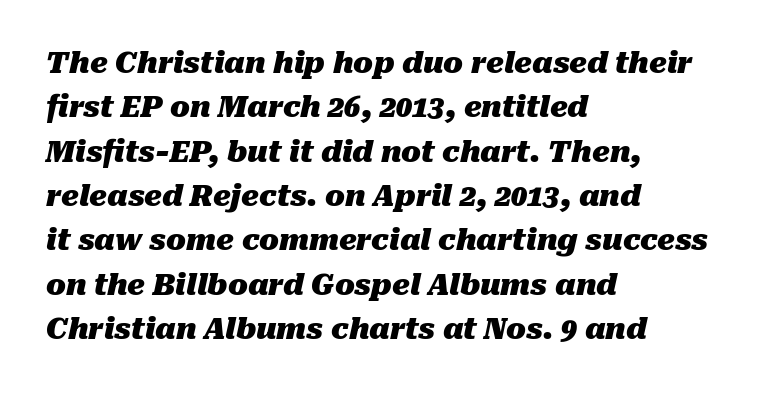
Vertical spacing — default. Horizontal alignment here is leftward, the default for most running prose. Type without underlining. Italic: yes, the glyphs are oblique. Varying glyph widths throughout — classic text-font behaviour. Is the letter spacing exaggerated? No — it looks like the ordinary default.
